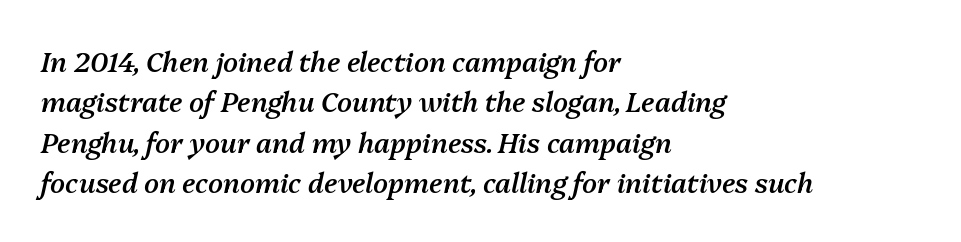
The passage is arranged the way most books set body copy — flush left. The typography opts for an oblique posture over an upright one. The glyphs are unaccompanied by any horizontal stroke below them. Set as a demibold, roughly 600 on the weight scale. What stands out about the letter spacing? Nothing — it is the standard amount. This block has exactly the height ordinary leading produces.
